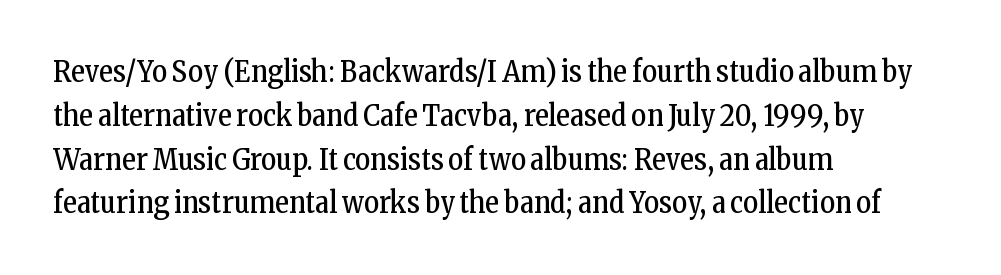
Q: Is the text bold? A: No.
Q: Is the text italic (slanted)? A: No, it is upright.
Q: Is the typeface a serif or a sans-serif typeface? A: Serif.
Q: Is the text underlined? A: No.
Q: How is the paragraph aligned? A: Left-aligned.
Q: Is the spacing between letters normal or unusually wide? A: Normal.
Q: Is the spacing between lines tight, normal or loose? A: Normal.
Q: Width (condensed, normal, or wide)? A: Condensed.
Q: Stroke contrast? A: Low.
Q: x-height? A: Medium.
Q: Monospaced? A: No.
